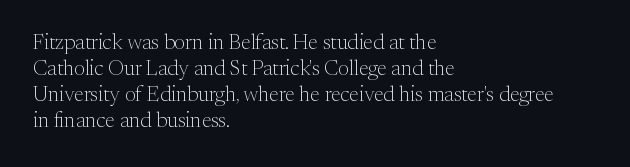
The image shows 21 px text type, upright; set left-aligned, line spacing 1.24x, normal letter spacing, not underlined.
